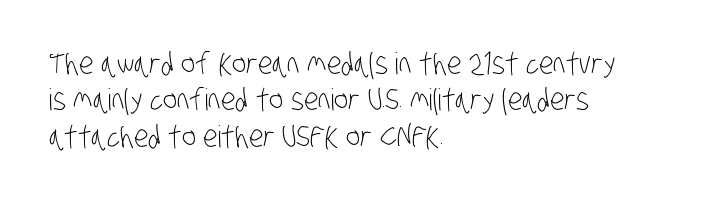
{"serif": "no", "bold": "no", "weight": "light", "width": "condensed", "stroke_contrast": "low", "x_height": "large", "monospaced": "no", "underline": "no", "align": "left", "line_spacing_ratio": 1.21, "letter_spacing": "normal", "letter_spacing_em": 0.0, "glyph_px": 30}
